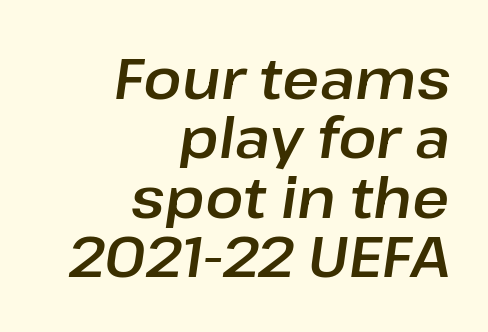
Rendered with sloped, italic letterforms. Teacher's note: observe the even right margin — that is flush-right alignment. Is this a fixed-width face? No — the glyphs have proportional, varying widths. Just letters on the line, the space beneath them empty.
